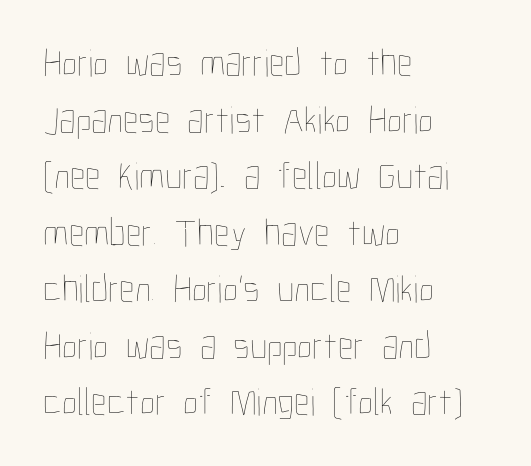
The image shows 39 px thin, condensed type, upright; set left-aligned, normal line spacing (1.45x), normal letter spacing, not underlined; low stroke contrast and a medium x-height.
